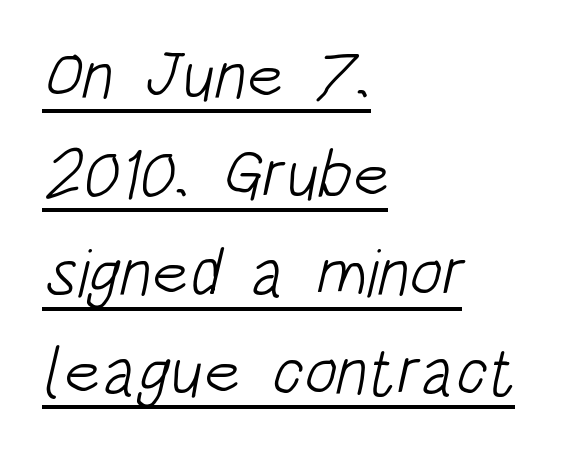
The image shows 68 px light, condensed sans-serif type; set left-aligned, normal line spacing (1.45x), normal letter spacing, underlined; low stroke contrast and a large x-height.
